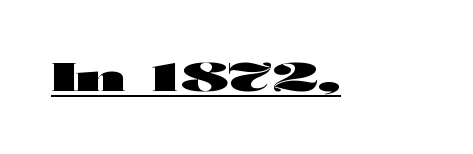
The image shows 38 px heavy, wide sans-serif type, upright; set normal letter spacing, underlined; high stroke contrast and a medium x-height.
